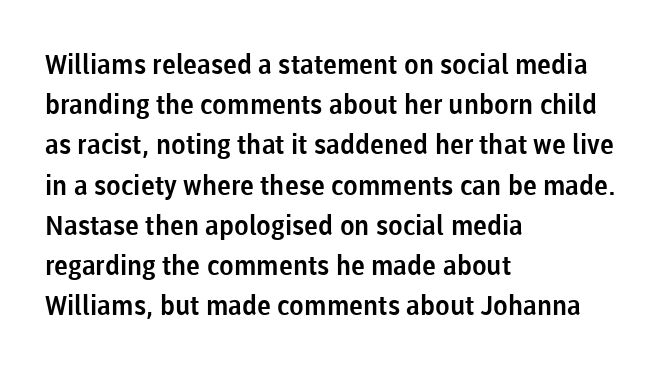
Q: Is the text italic (slanted)? A: No, it is upright.
Q: Is the text underlined? A: No.
Q: How is the paragraph aligned? A: Left-aligned.
Q: Is the spacing between letters normal or unusually wide? A: Normal.
Q: Is the spacing between lines tight, normal or loose? A: Normal.
